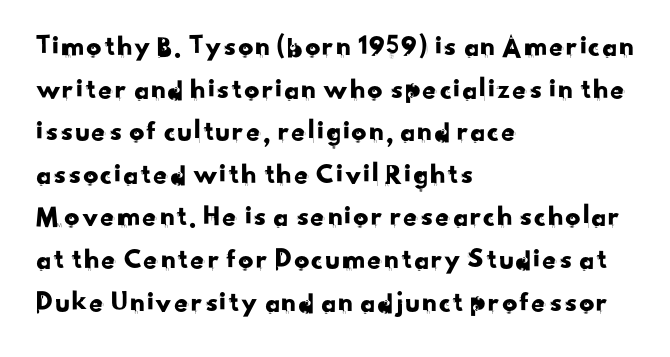
Q: Is the typeface a serif or a sans-serif typeface? A: Sans-serif.
Q: Is the text underlined? A: No.
Q: How is the paragraph aligned? A: Left-aligned.
Q: Is the spacing between letters normal or unusually wide? A: Normal.
Q: Is the spacing between lines tight, normal or loose? A: Normal.
Q: Width (condensed, normal, or wide)? A: Normal.
Q: Stroke contrast? A: Low.
Q: x-height? A: Small.
Q: Monospaced? A: No.
